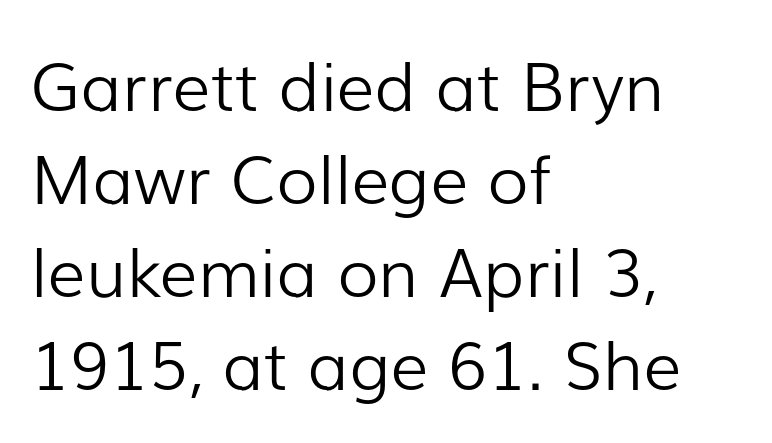
The image shows 67 px light sans-serif type, upright; set left-aligned, normal line spacing (1.39x), normal letter spacing, not underlined; low stroke contrast and a medium x-height.
